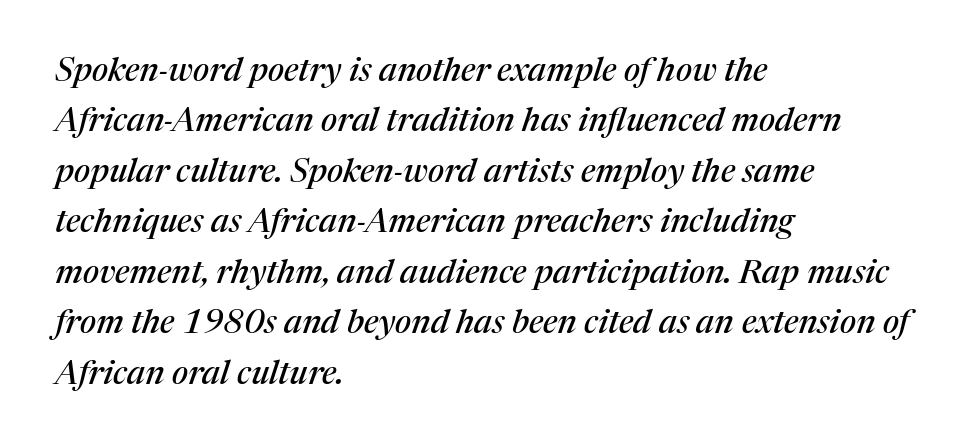
The rendering uses a moderate line-height, typical for paragraphs. A bare baseline throughout the passage. The face used here is proportionally spaced, like ordinary book or web type. In terms of posture, this sample is oblique.
